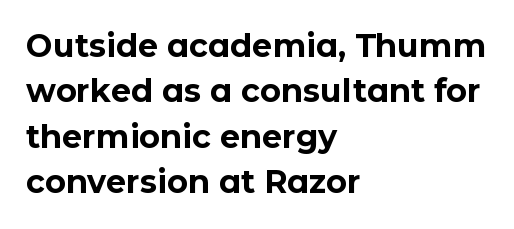
{"serif": "no", "italic": "no", "bold": "yes", "weight": "bold", "width": "normal", "stroke_contrast": "low", "x_height": "medium", "monospaced": "no", "underline": "no", "align": "left", "line_spacing": "normal", "line_spacing_ratio": 1.42, "letter_spacing": "normal", "letter_spacing_em": 0.0, "glyph_px": 32}
